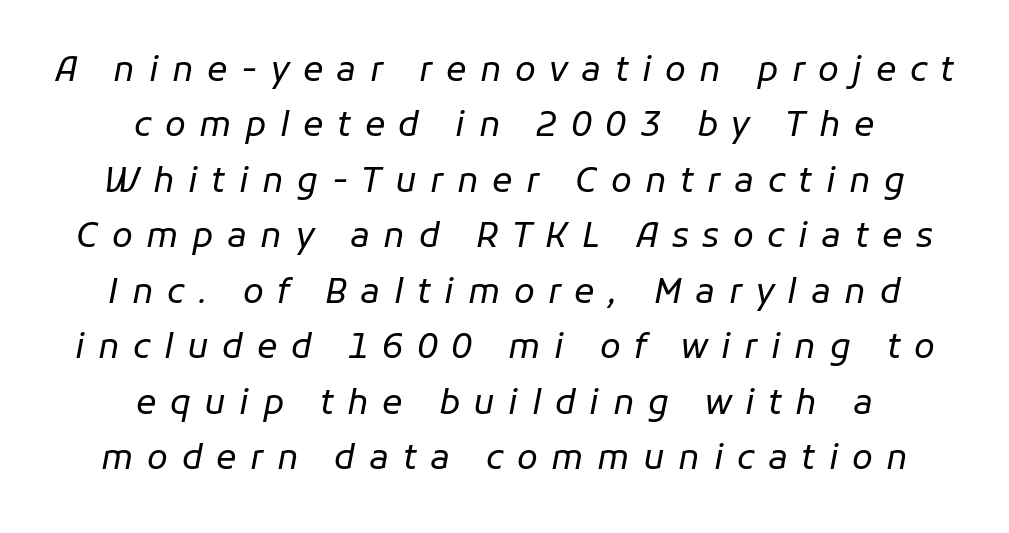
{"italic": "yes", "lean": "right", "slant_degrees": 11, "bold": "no", "weight": "regular", "width": "normal", "stroke_contrast": "low", "x_height": "medium", "monospaced": "no", "underline": "no", "align": "center", "line_spacing": "normal", "line_spacing_ratio": 1.63, "letter_spacing": "wide", "letter_spacing_em": 0.4, "glyph_px": 34}
